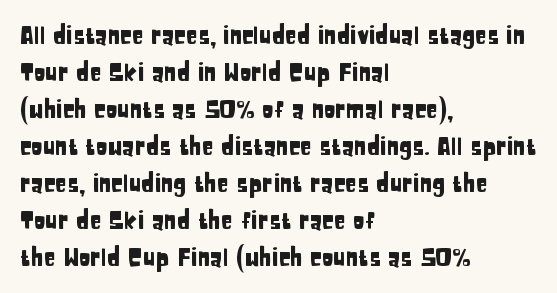
The image shows 24 px text type, upright; set left-aligned, normal line spacing (1.54x), normal letter spacing, not underlined.
